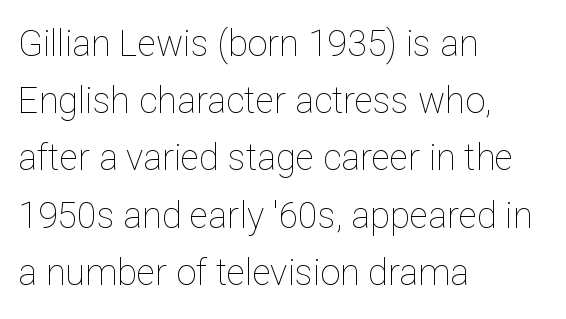
{"italic": "no", "bold": "no", "weight": "thin", "width": "normal", "stroke_contrast": "low", "x_height": "medium", "monospaced": "no", "underline": "no", "align": "left", "line_spacing": "normal", "line_spacing_ratio": 1.59, "letter_spacing": "normal", "letter_spacing_em": 0.0, "glyph_px": 36}
